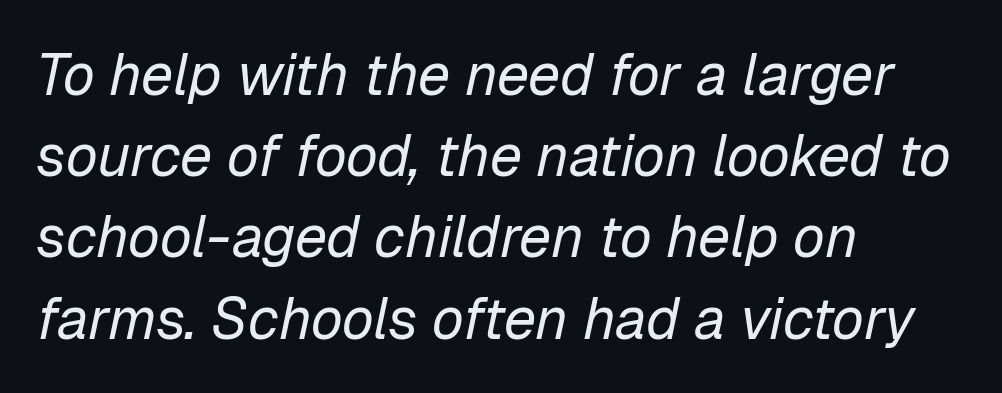
Q: Is the text bold? A: No.
Q: Is the text italic (slanted)? A: Yes, it leans right by about 12 degrees.
Q: Is the text underlined? A: No.
Q: How is the paragraph aligned? A: Left-aligned.
Q: Is the spacing between letters normal or unusually wide? A: Normal.
Q: Is the spacing between lines tight, normal or loose? A: Normal.
Q: Width (condensed, normal, or wide)? A: Normal.
Q: Stroke contrast? A: Low.
Q: x-height? A: Medium.
Q: Monospaced? A: No.
